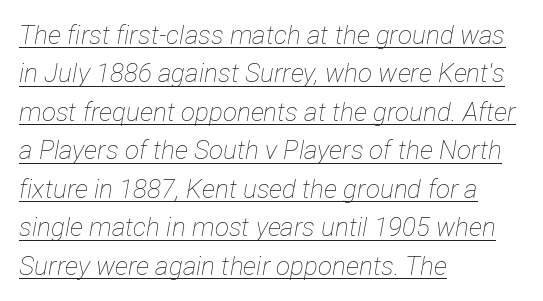
The image shows 26 px text type, italic (leaning right); set left-aligned, normal line spacing (1.48x), normal letter spacing, underlined.
